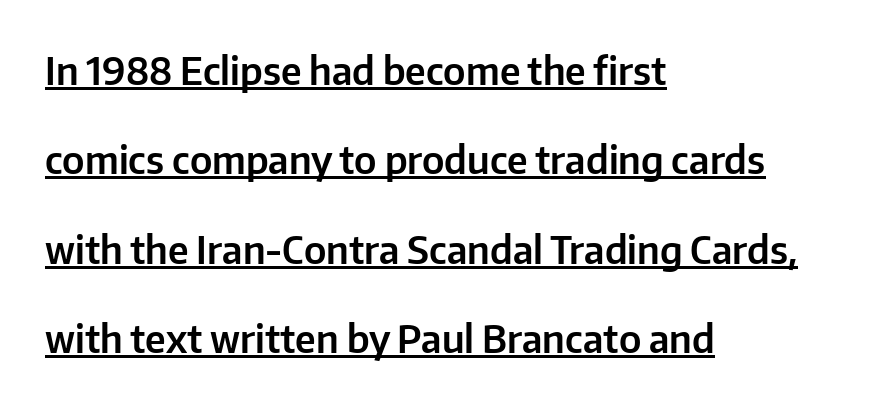
The image shows 38 px sans-serif type, upright; set left-aligned, loose line spacing (2.35x), normal letter spacing, underlined; low stroke contrast and a medium x-height.
